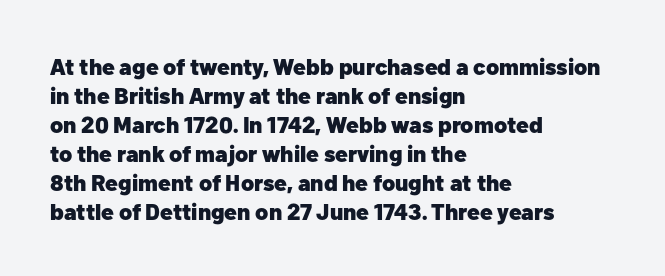
Q: Is the text bold? A: Yes.
Q: Is the text italic (slanted)? A: No, it is upright.
Q: Is the text underlined? A: No.
Q: How is the paragraph aligned? A: Left-aligned.
Q: Is the spacing between letters normal or unusually wide? A: Normal.
Q: Is the spacing between lines tight, normal or loose? A: Normal.
